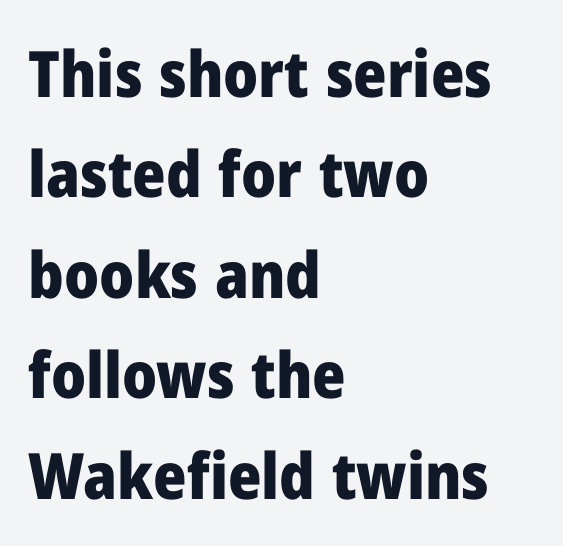
Q: Is the text bold? A: Yes.
Q: Is the text italic (slanted)? A: No, it is upright.
Q: Is the typeface a serif or a sans-serif typeface? A: Sans-serif.
Q: Is the text underlined? A: No.
Q: How is the paragraph aligned? A: Left-aligned.
Q: Is the spacing between letters normal or unusually wide? A: Normal.
Q: Is the spacing between lines tight, normal or loose? A: Normal.
Q: Width (condensed, normal, or wide)? A: Normal.
Q: Stroke contrast? A: Low.
Q: x-height? A: Medium.
Q: Monospaced? A: No.
